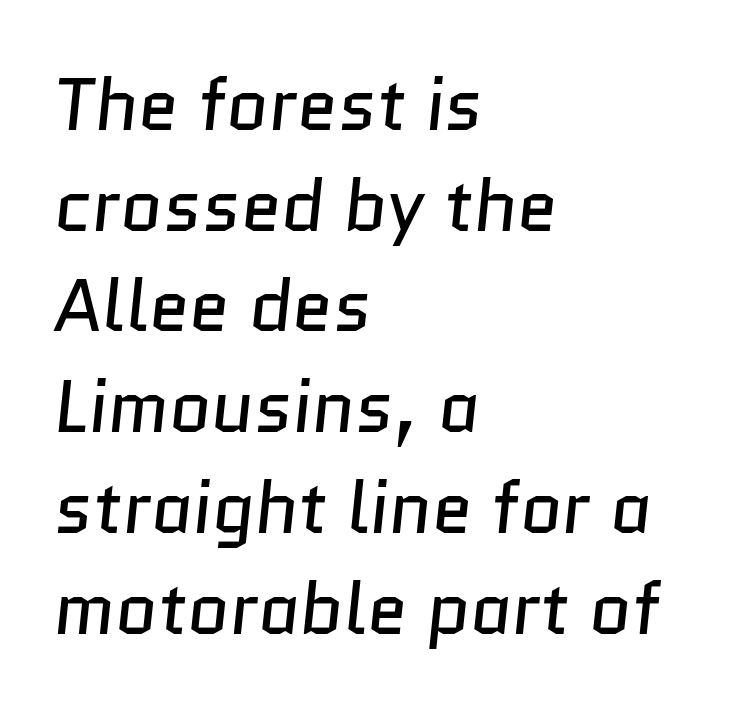
The image shows 73 px regular-weight sans-serif type; set left-aligned, normal line spacing (1.38x), normal letter spacing, not underlined; low stroke contrast and a medium x-height.
